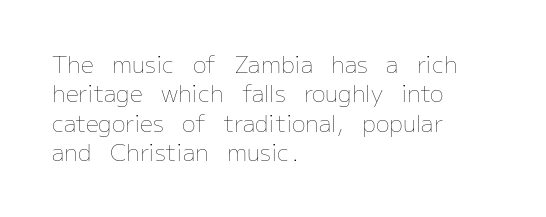
{"italic": "no", "bold": "no", "underline": "no", "align": "left", "line_spacing": "normal", "line_spacing_ratio": 1.28, "letter_spacing": "normal", "letter_spacing_em": 0.0, "glyph_px": 23}
